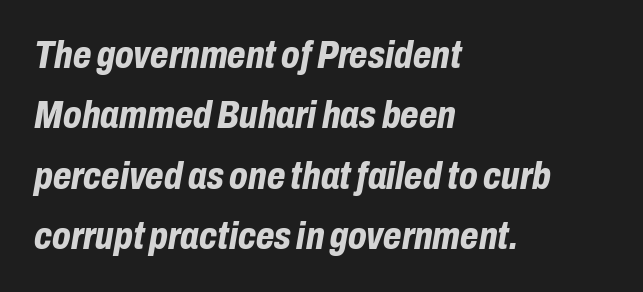
The image shows 38 px bold, condensed type, italic (leaning right); set left-aligned, normal line spacing (1.59x), normal letter spacing, not underlined; low stroke contrast and a medium x-height.
